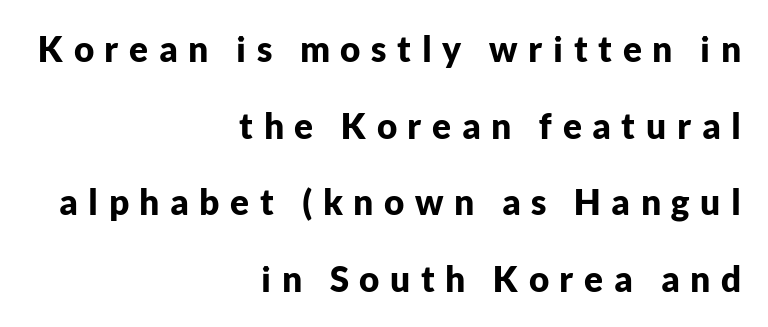
The image shows 35 px bold sans-serif type, upright; set right-aligned, loose line spacing (2.19x), unusually wide letter spacing (+0.3 em), not underlined; low stroke contrast and a medium x-height.
